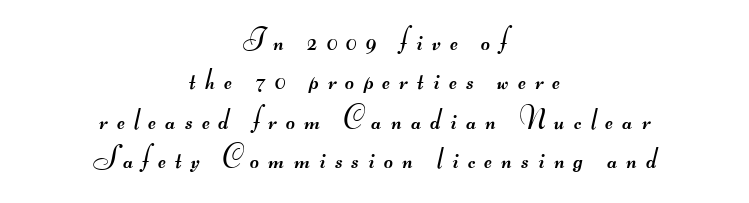
The image shows 31 px regular-weight, wide sans-serif type; set centered, normal line spacing (1.27x), unusually wide letter spacing (+0.3 em), not underlined; medium stroke contrast.
